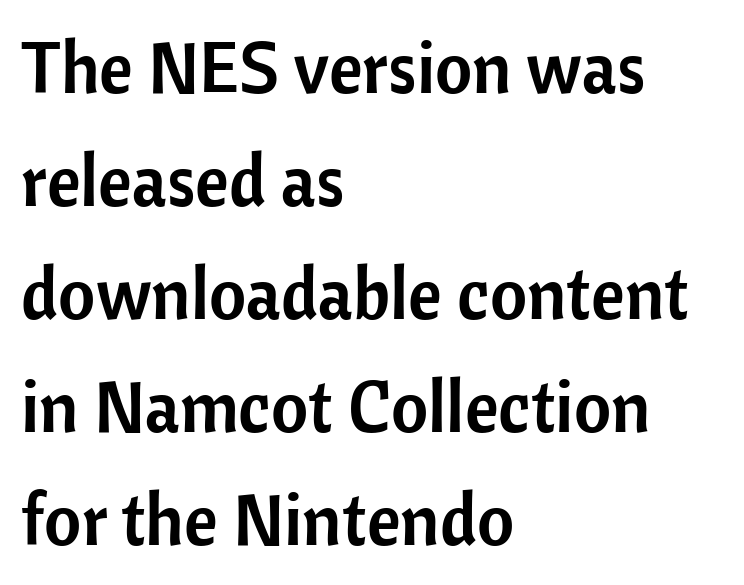
{"serif": "no", "italic": "no", "width": "normal", "stroke_contrast": "low", "x_height": "medium", "monospaced": "no", "underline": "no", "align": "left", "line_spacing": "normal", "line_spacing_ratio": 1.57, "letter_spacing": "normal", "letter_spacing_em": 0.0, "glyph_px": 72}
